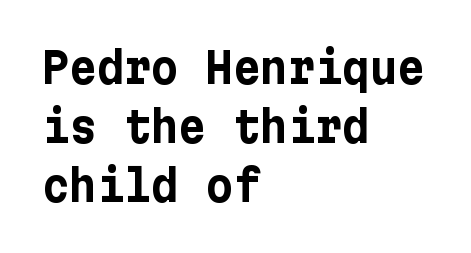
Q: Is the text bold? A: Yes.
Q: Is the text italic (slanted)? A: No, it is upright.
Q: Is the typeface a serif or a sans-serif typeface? A: Sans-serif.
Q: Is the text underlined? A: No.
Q: How is the paragraph aligned? A: Left-aligned.
Q: Is the spacing between letters normal or unusually wide? A: Normal.
Q: Is the spacing between lines tight, normal or loose? A: Normal.
Q: Width (condensed, normal, or wide)? A: Normal.
Q: Stroke contrast? A: Low.
Q: x-height? A: Medium.
